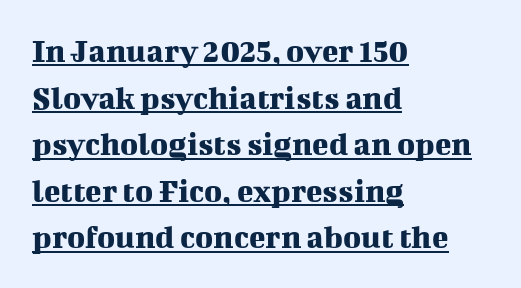
Q: Is the text italic (slanted)? A: No, it is upright.
Q: Is the typeface a serif or a sans-serif typeface? A: Serif.
Q: Is the text underlined? A: Yes.
Q: How is the paragraph aligned? A: Left-aligned.
Q: Is the spacing between letters normal or unusually wide? A: Normal.
Q: Is the spacing between lines tight, normal or loose? A: Normal.
Q: Width (condensed, normal, or wide)? A: Normal.
Q: Stroke contrast? A: Medium.
Q: x-height? A: Medium.
Q: Monospaced? A: No.
